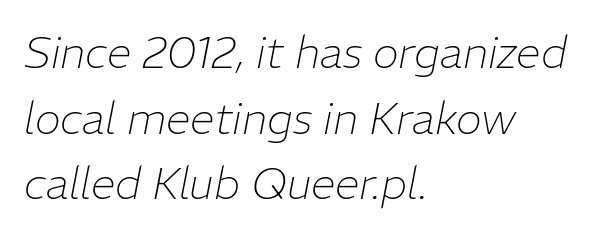
{"italic": "yes", "lean": "right", "slant_degrees": 11, "bold": "no", "weight": "thin", "width": "normal", "stroke_contrast": "low", "x_height": "medium", "monospaced": "no", "underline": "no", "align": "left", "line_spacing": "normal", "line_spacing_ratio": 1.49, "letter_spacing": "normal", "letter_spacing_em": 0.0, "glyph_px": 44}
